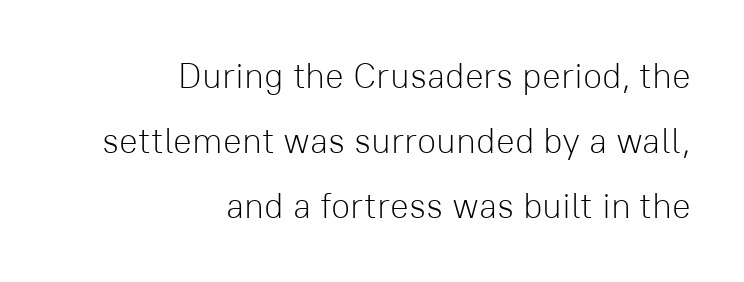
Q: Is the text bold? A: No.
Q: Is the text italic (slanted)? A: No, it is upright.
Q: Is the typeface a serif or a sans-serif typeface? A: Sans-serif.
Q: Is the text underlined? A: No.
Q: How is the paragraph aligned? A: Right-aligned.
Q: Is the spacing between letters normal or unusually wide? A: Normal.
Q: Width (condensed, normal, or wide)? A: Normal.
Q: Stroke contrast? A: Low.
Q: x-height? A: Medium.
Q: Monospaced? A: No.
